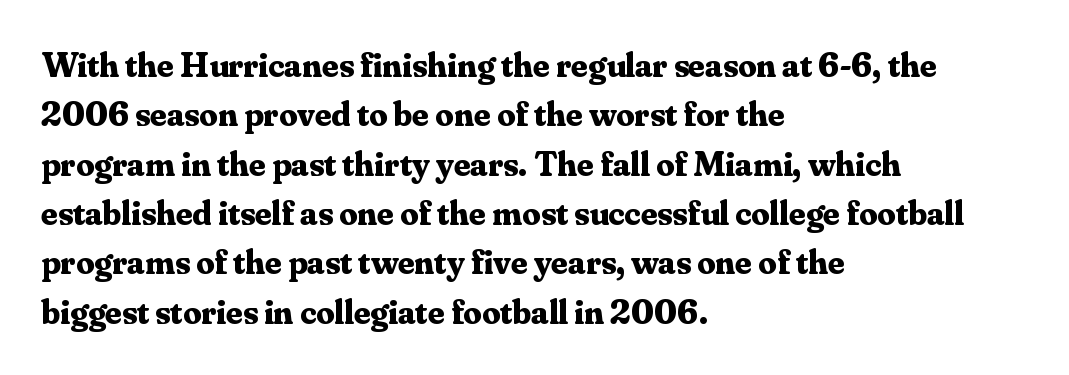
Q: Is the text bold? A: Yes.
Q: Is the text italic (slanted)? A: No, it is upright.
Q: Is the typeface a serif or a sans-serif typeface? A: Serif.
Q: Is the text underlined? A: No.
Q: How is the paragraph aligned? A: Left-aligned.
Q: Is the spacing between letters normal or unusually wide? A: Normal.
Q: Is the spacing between lines tight, normal or loose? A: Normal.
Q: Width (condensed, normal, or wide)? A: Normal.
Q: Stroke contrast? A: Medium.
Q: x-height? A: Small.
Q: Monospaced? A: No.
